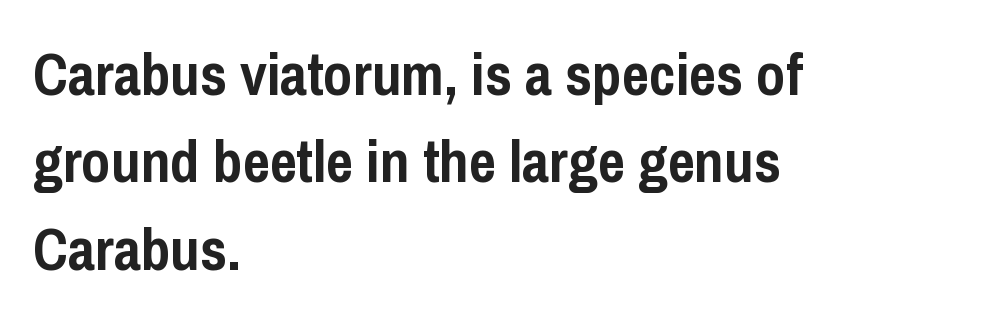
{"serif": "no", "italic": "no", "bold": "yes", "weight": "semibold", "width": "condensed", "stroke_contrast": "low", "x_height": "medium", "monospaced": "no", "underline": "no", "align": "left", "line_spacing": "normal", "line_spacing_ratio": 1.48, "letter_spacing": "normal", "letter_spacing_em": 0.0, "glyph_px": 59}
